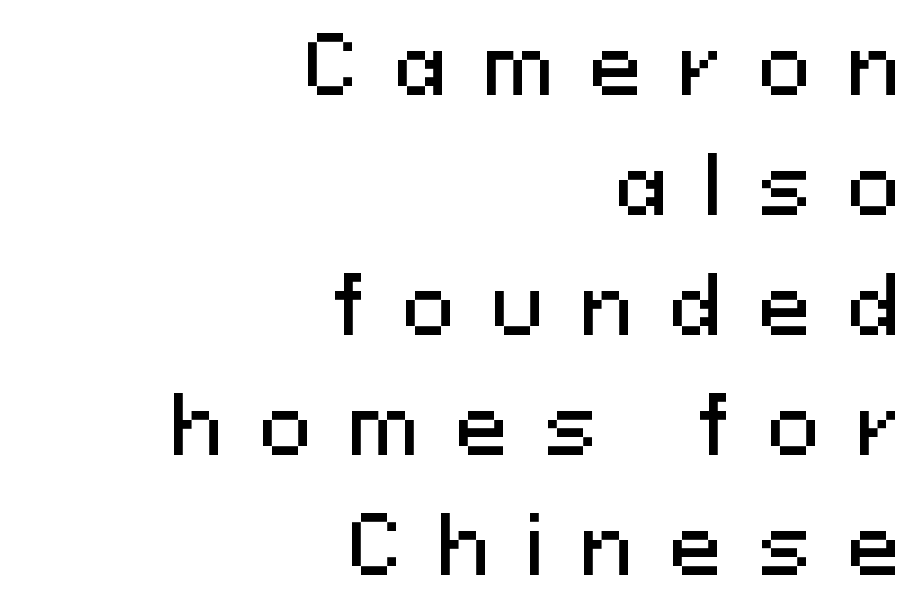
Q: Is the text italic (slanted)? A: No, it is upright.
Q: Is the typeface a serif or a sans-serif typeface? A: Sans-serif.
Q: Is the text underlined? A: No.
Q: How is the paragraph aligned? A: Right-aligned.
Q: Is the spacing between letters normal or unusually wide? A: Unusually wide.
Q: Is the spacing between lines tight, normal or loose? A: Normal.
Q: Width (condensed, normal, or wide)? A: Normal.
Q: Stroke contrast? A: Medium.
Q: x-height? A: Medium.
Q: Monospaced? A: No.
